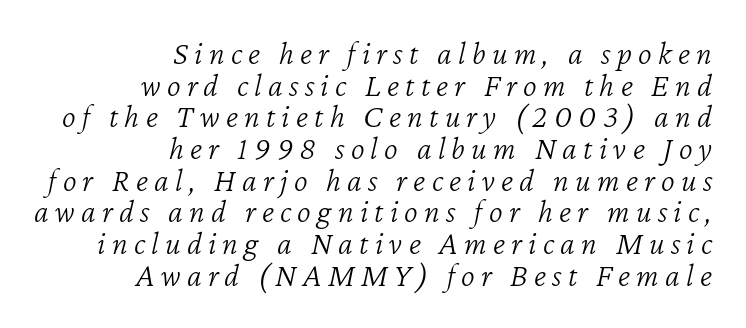
The image shows 33 px light type, italic (leaning right); set right-aligned, tight line spacing (0.96x), not underlined; low stroke contrast and a medium x-height.
